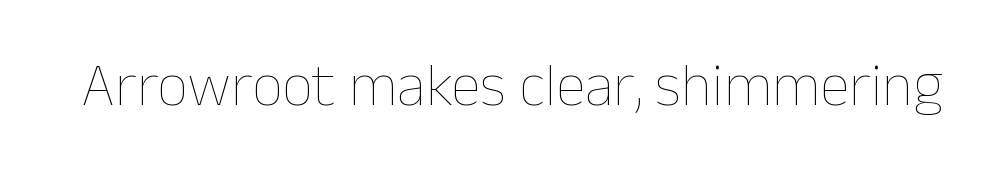
Just letters on the line, the space beneath them empty. These lines were composed using upright roman letters. The passage shown is typed in a proportional face where columns would drift. Inter-character spacing is left at the font's built-in metrics. The cut favours lightness, reaching ordinary text weight at its darkest.
